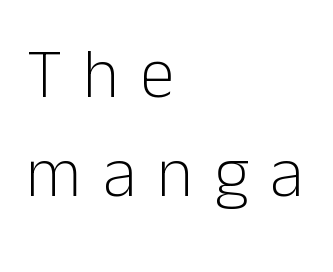
The image shows 70 px light sans-serif type, upright; set left-aligned, normal line spacing (1.42x), unusually wide letter spacing (+0.3 em), not underlined; low stroke contrast and a medium x-height.
